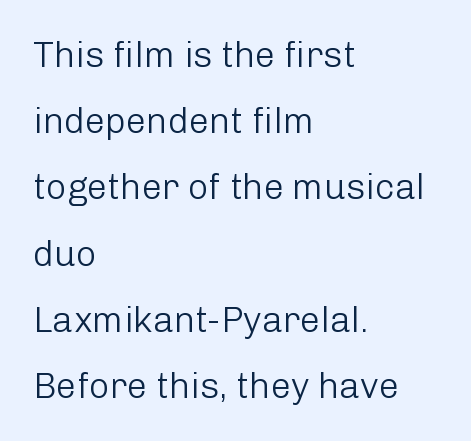
Between one letter and the next there's only the usual sliver of space. These lines were composed using upright roman letters. Has an underline been added? It has not. Do the characters align in a grid? No, the font is proportional. Classification — sans serif. In CSS terms this would be text-align: left.
